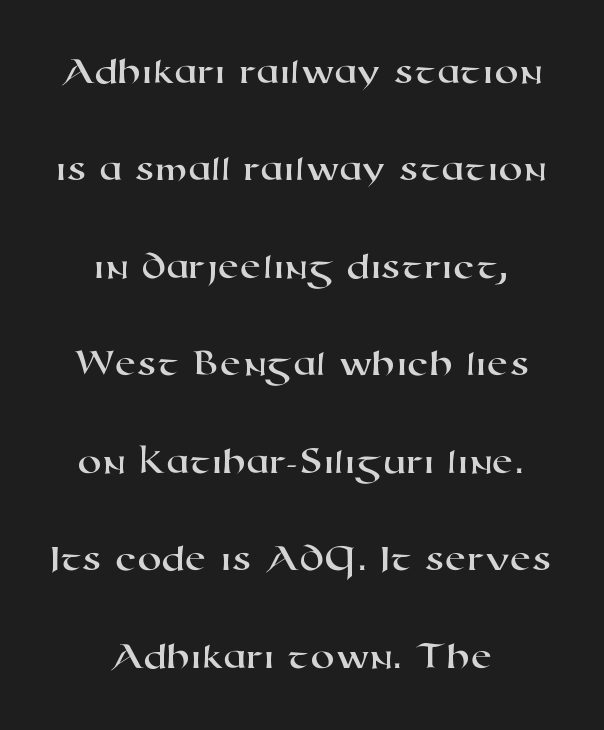
The image shows 39 px wide sans-serif type; set centered, loose line spacing (2.5x), normal letter spacing, not underlined; high stroke contrast and a medium x-height.
